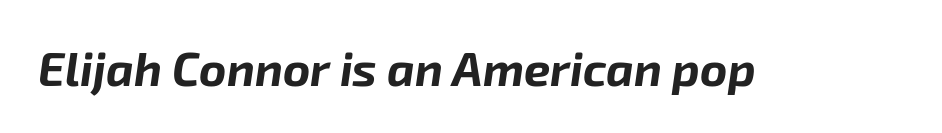
{"italic": "yes", "lean": "right", "slant_degrees": 8, "bold": "yes", "weight": "bold", "width": "normal", "stroke_contrast": "low", "x_height": "medium", "monospaced": "no", "underline": "no", "letter_spacing": "normal", "letter_spacing_em": 0.0, "glyph_px": 47}
